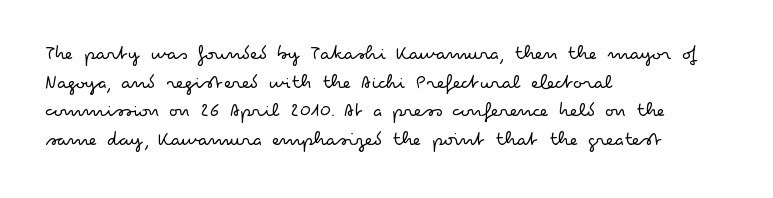
{"italic": "no", "bold": "no", "underline": "no", "align": "left", "line_spacing": "normal", "line_spacing_ratio": 1.36, "letter_spacing": "normal", "letter_spacing_em": 0.0, "glyph_px": 21}
